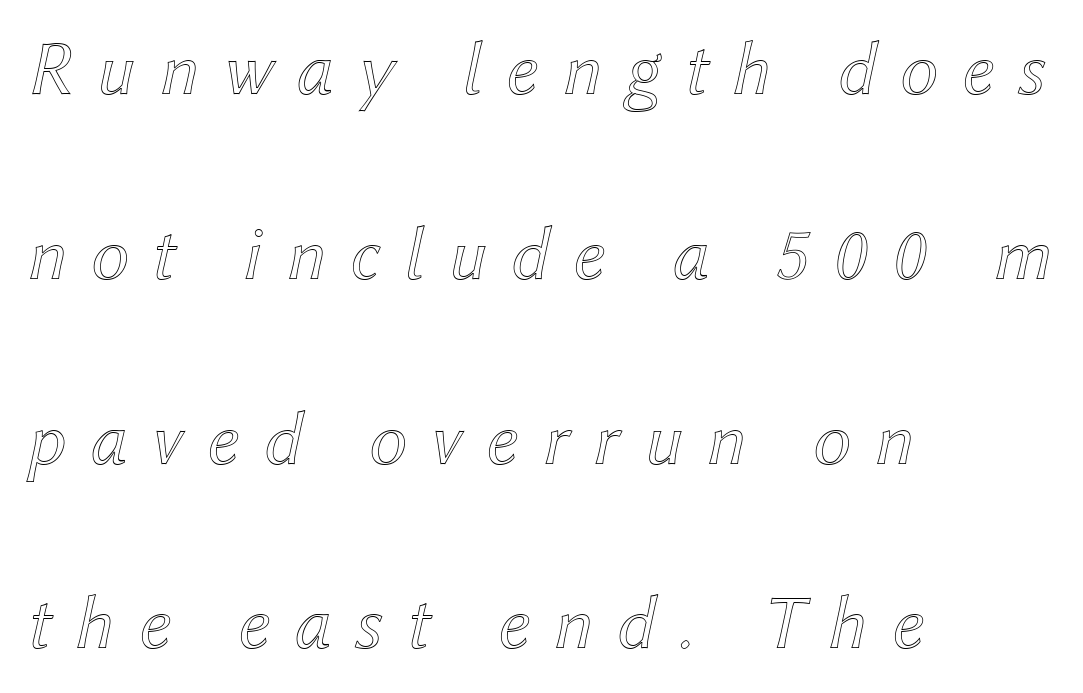
The image shows 77 px text type, italic (leaning right); set left-aligned, loose line spacing (2.4x), unusually wide letter spacing (+0.31 em), not underlined; a medium x-height.
